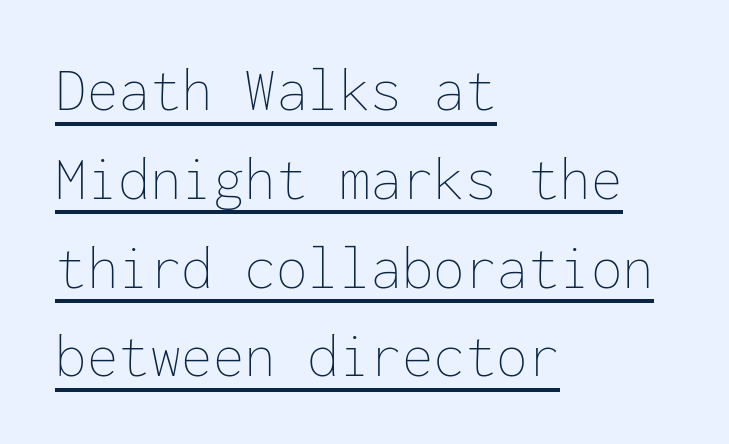
Q: Is the text bold? A: No.
Q: Is the text italic (slanted)? A: No, it is upright.
Q: Is the text underlined? A: Yes.
Q: How is the paragraph aligned? A: Left-aligned.
Q: Is the spacing between letters normal or unusually wide? A: Normal.
Q: Is the spacing between lines tight, normal or loose? A: Normal.
Q: Width (condensed, normal, or wide)? A: Normal.
Q: Stroke contrast? A: Low.
Q: x-height? A: Medium.
Q: Monospaced? A: Yes.
